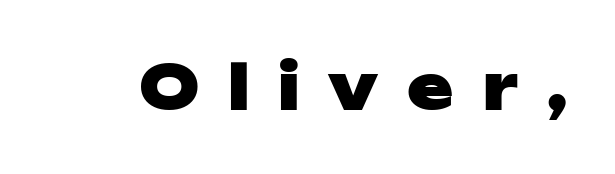
The image shows 62 px heavy, wide sans-serif type, upright; set unusually wide letter spacing (+0.46 em), not underlined; low stroke contrast and a medium x-height.
